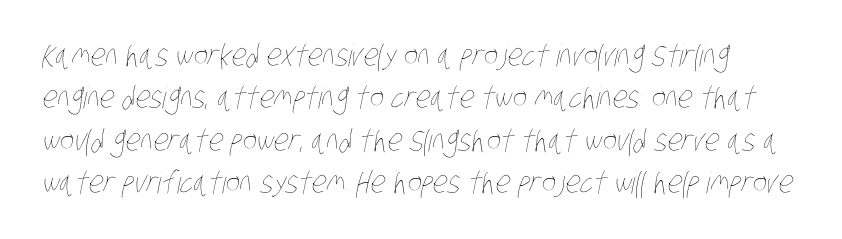
Q: Is the text bold? A: No.
Q: Is the text underlined? A: No.
Q: Is the spacing between letters normal or unusually wide? A: Normal.
Q: Is the spacing between lines tight, normal or loose? A: Normal.
Q: Width (condensed, normal, or wide)? A: Condensed.
Q: Stroke contrast? A: Low.
Q: x-height? A: Large.
Q: Monospaced? A: No.
